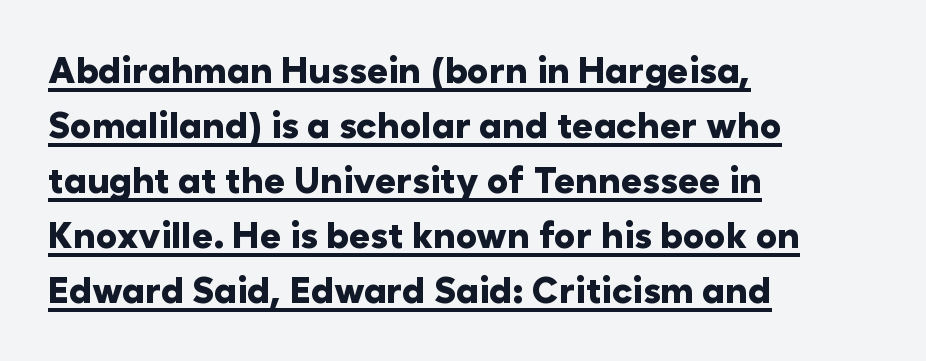
Q: Is the text bold? A: Yes.
Q: Is the text italic (slanted)? A: No, it is upright.
Q: Is the typeface a serif or a sans-serif typeface? A: Sans-serif.
Q: Is the text underlined? A: Yes.
Q: How is the paragraph aligned? A: Left-aligned.
Q: Is the spacing between letters normal or unusually wide? A: Normal.
Q: Is the spacing between lines tight, normal or loose? A: Normal.
Q: Width (condensed, normal, or wide)? A: Normal.
Q: Stroke contrast? A: Low.
Q: x-height? A: Medium.
Q: Monospaced? A: No.
